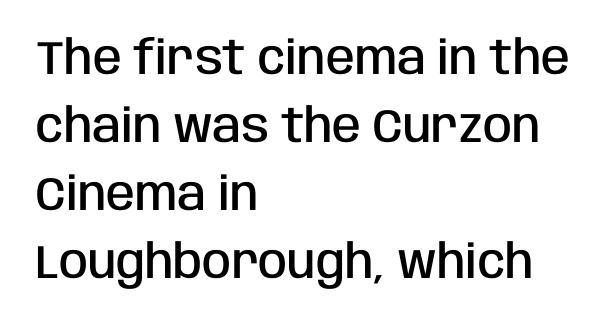
Q: Is the text bold? A: Semi-bold.
Q: Is the text italic (slanted)? A: No, it is upright.
Q: Is the typeface a serif or a sans-serif typeface? A: Sans-serif.
Q: Is the text underlined? A: No.
Q: How is the paragraph aligned? A: Left-aligned.
Q: Is the spacing between letters normal or unusually wide? A: Normal.
Q: Is the spacing between lines tight, normal or loose? A: Normal.
Q: Width (condensed, normal, or wide)? A: Condensed.
Q: Stroke contrast? A: Low.
Q: x-height? A: Large.
Q: Monospaced? A: No.
